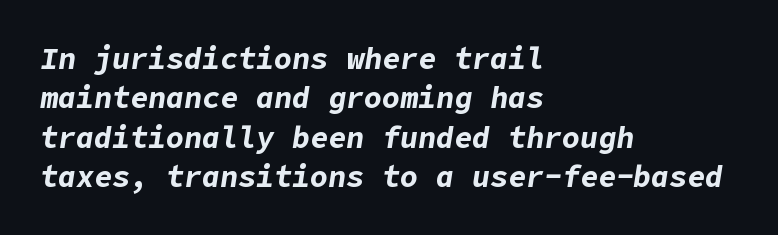
{"italic": "yes", "lean": "right", "slant_degrees": 9, "bold": "yes", "weight": "bold", "width": "normal", "stroke_contrast": "low", "x_height": "medium", "underline": "no", "align": "left", "line_spacing": "normal", "line_spacing_ratio": 1.31, "letter_spacing": "normal", "letter_spacing_em": 0.0, "glyph_px": 30}
